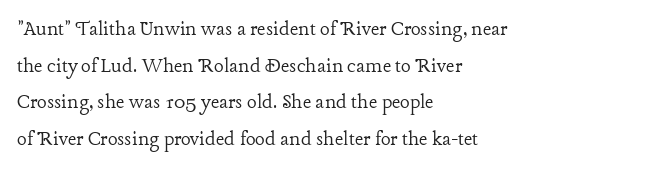
Notice how descenders clear the ascenders below comfortably — that's standard leading. Heft: none added — not bold. Posture: upright roman. The tracking reads as untouched default to a designer's eye. If you drew a ruler down the left edge, every line would touch it.
